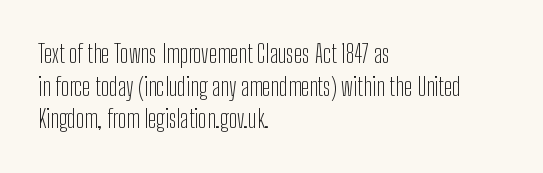
Q: Is the text bold? A: No.
Q: Is the text italic (slanted)? A: No, it is upright.
Q: Is the text underlined? A: No.
Q: How is the paragraph aligned? A: Left-aligned.
Q: Is the spacing between letters normal or unusually wide? A: Normal.
Q: Is the spacing between lines tight, normal or loose? A: Normal.
